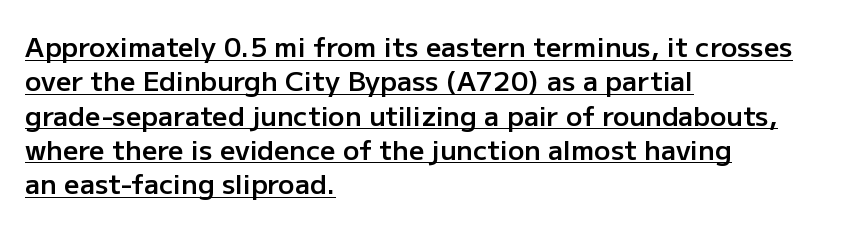
Q: Is the text bold? A: Semi-bold.
Q: Is the text italic (slanted)? A: No, it is upright.
Q: Is the text underlined? A: Yes.
Q: How is the paragraph aligned? A: Left-aligned.
Q: Is the spacing between letters normal or unusually wide? A: Normal.
Q: Is the spacing between lines tight, normal or loose? A: Normal.
